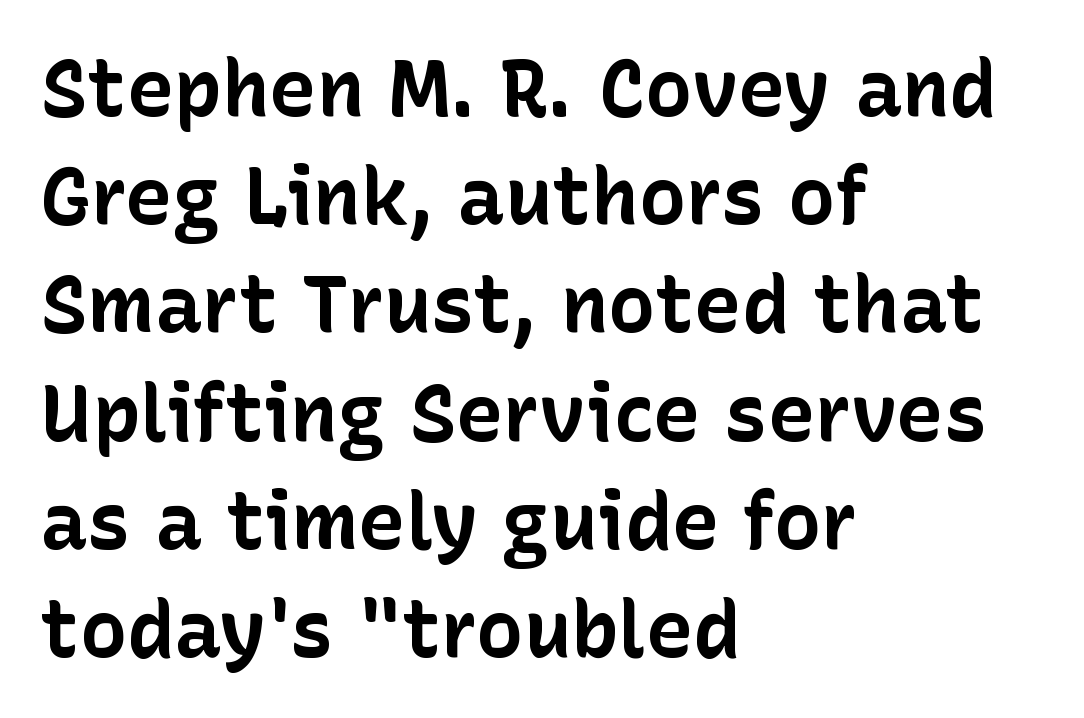
{"serif": "no", "italic": "no", "bold": "yes", "weight": "bold", "width": "normal", "stroke_contrast": "low", "x_height": "medium", "monospaced": "no", "underline": "no", "align": "left", "line_spacing": "normal", "line_spacing_ratio": 1.37, "letter_spacing": "normal", "letter_spacing_em": 0.0, "glyph_px": 79}
